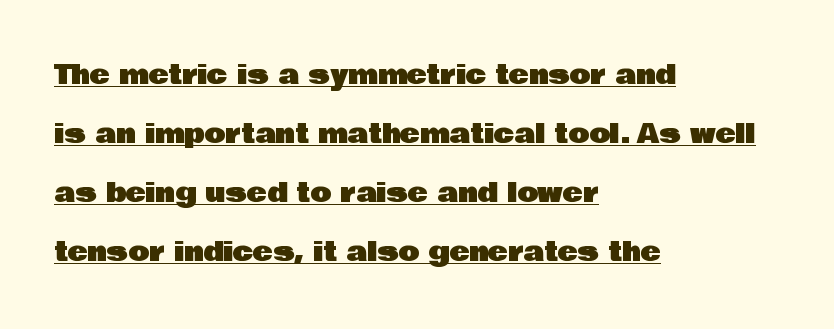
{"italic": "no", "underline": "yes", "align": "left", "line_spacing": "loose", "line_spacing_ratio": 2.19, "letter_spacing": "normal", "letter_spacing_em": 0.0, "glyph_px": 27}
